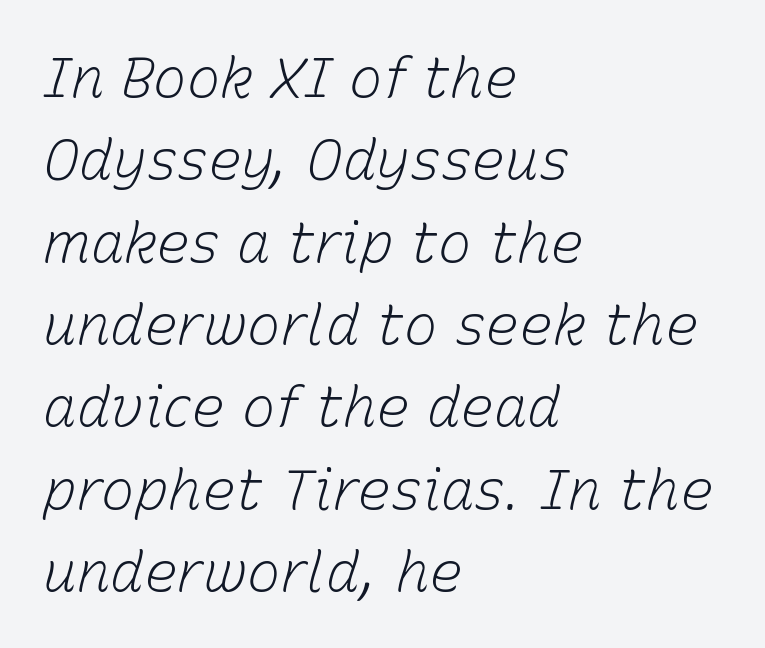
A typesetter would call this leading conventional body-copy spacing. Where is the straight margin? On the left. The glyphs are unaccompanied by any horizontal stroke below them. Is this a fixed-width face? No — the glyphs have proportional, varying widths.
